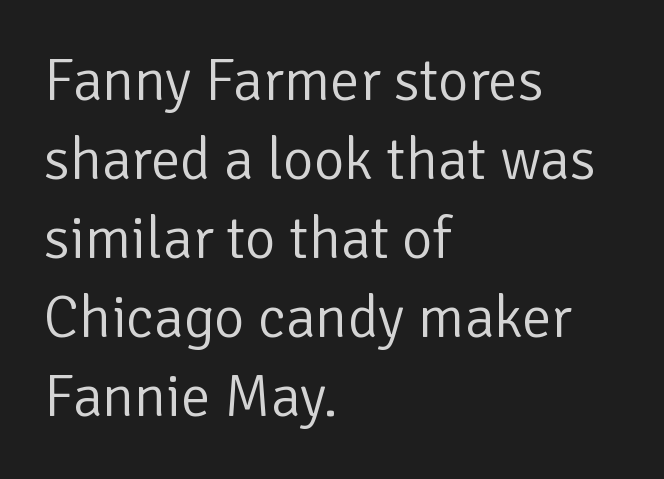
These lines are rendered in a variable-pitch font. Nobody touched the tracking dial on this one. A roman cut, with each character standing at attention. On a weight scale, this lands at 450 or below.
